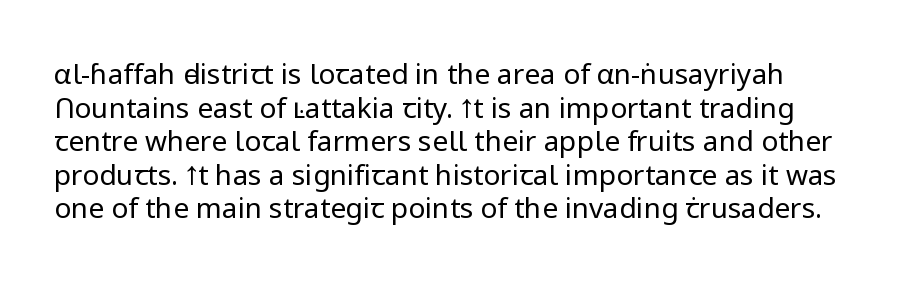
Q: Is the text bold? A: No.
Q: Is the text italic (slanted)? A: No, it is upright.
Q: Is the typeface a serif or a sans-serif typeface? A: Sans-serif.
Q: Is the text underlined? A: No.
Q: Is the spacing between letters normal or unusually wide? A: Normal.
Q: Width (condensed, normal, or wide)? A: Normal.
Q: Stroke contrast? A: Low.
Q: x-height? A: Medium.
Q: Monospaced? A: No.
